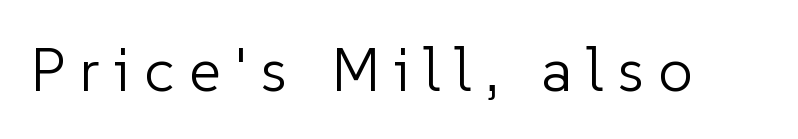
{"serif": "no", "italic": "no", "bold": "no", "weight": "light", "width": "normal", "stroke_contrast": "low", "x_height": "medium", "monospaced": "no", "underline": "no", "letter_spacing": "wide", "letter_spacing_em": 0.23, "glyph_px": 62}
